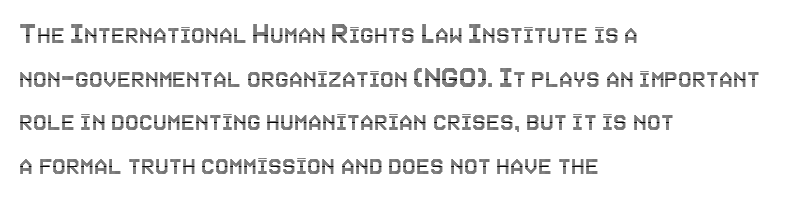
The image shows 31 px condensed type, upright; set left-aligned, normal line spacing (1.41x), normal letter spacing, not underlined; a large x-height.
